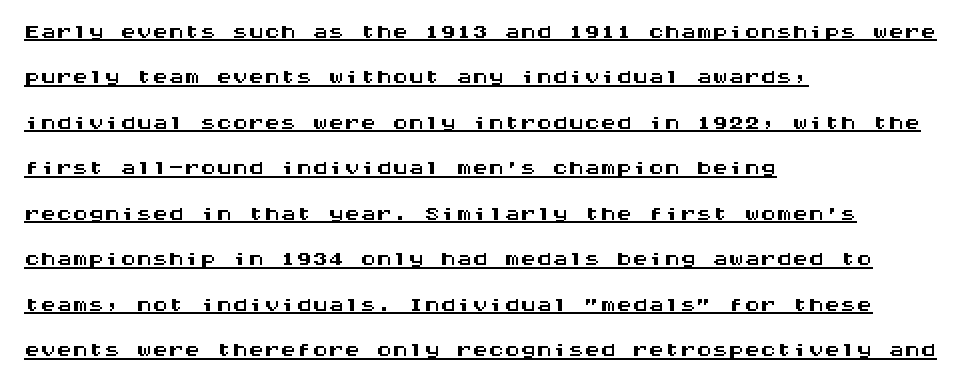
{"serif": "no", "italic": "no", "width": "wide", "stroke_contrast": "medium", "x_height": "large", "monospaced": "yes", "underline": "yes", "align": "left", "line_spacing": "normal", "line_spacing_ratio": 1.42, "letter_spacing": "normal", "letter_spacing_em": 0.0, "glyph_px": 32}
